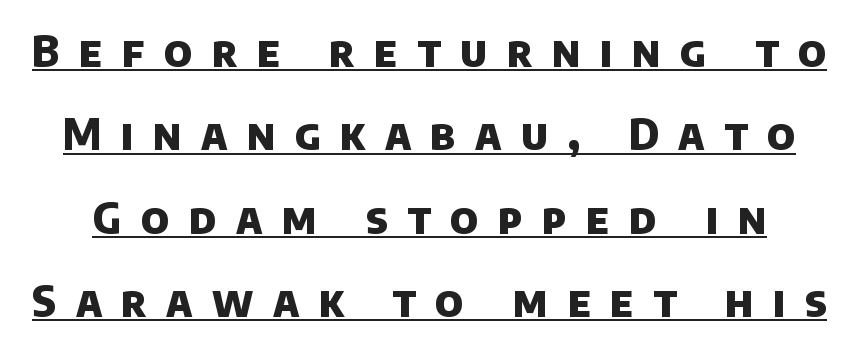
Q: Is the text bold? A: Yes.
Q: Is the typeface a serif or a sans-serif typeface? A: Sans-serif.
Q: Is the text underlined? A: Yes.
Q: Is the spacing between letters normal or unusually wide? A: Unusually wide.
Q: Is the spacing between lines tight, normal or loose? A: Loose.
Q: Width (condensed, normal, or wide)? A: Normal.
Q: Stroke contrast? A: Low.
Q: x-height? A: Large.
Q: Monospaced? A: No.
